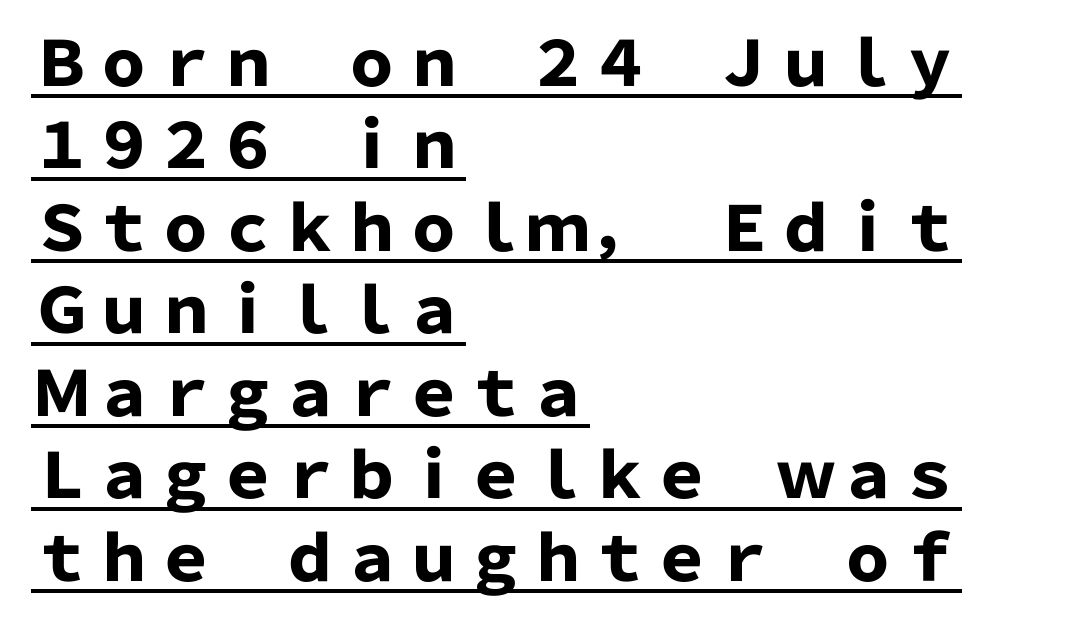
The image shows 62 px heavy sans-serif type, upright; set left-aligned, normal line spacing (1.33x), normal letter spacing, underlined; low stroke contrast and a medium x-height.
